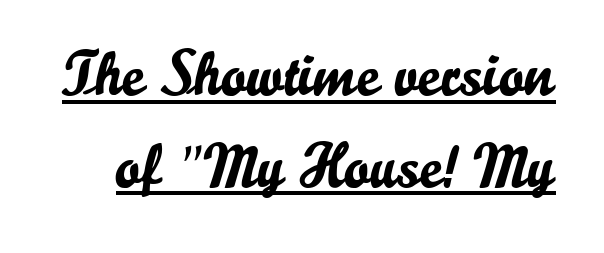
The image shows 62 px sans-serif type; set normal line spacing (1.48x), normal letter spacing, underlined; low stroke contrast and a small x-height.
